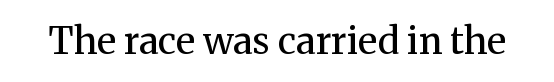
{"serif": "yes", "italic": "no", "bold": "no", "weight": "regular", "width": "normal", "stroke_contrast": "medium", "x_height": "medium", "monospaced": "no", "underline": "no", "letter_spacing": "normal", "letter_spacing_em": 0.0, "glyph_px": 37}
